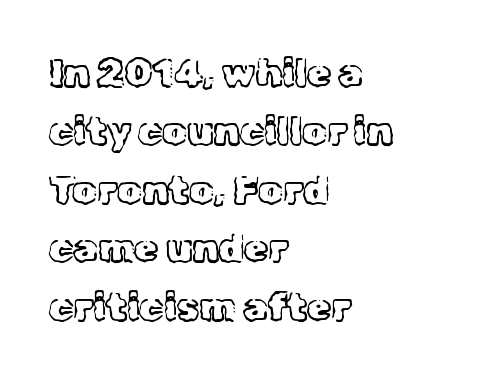
{"serif": "yes", "italic": "no", "bold": "no", "weight": "light", "width": "normal", "x_height": "medium", "monospaced": "no", "underline": "no", "align": "left", "line_spacing": "normal", "line_spacing_ratio": 1.5, "letter_spacing": "normal", "letter_spacing_em": 0.0, "glyph_px": 39}
